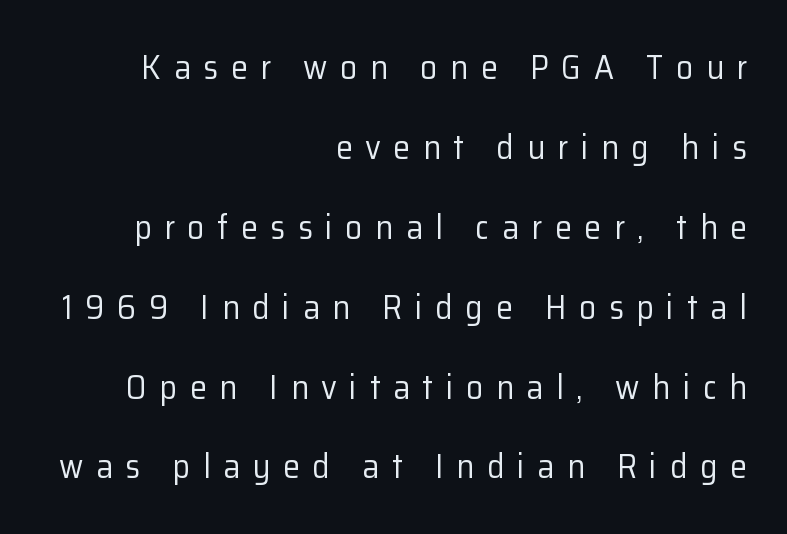
Q: Is the text bold? A: No.
Q: Is the text italic (slanted)? A: No, it is upright.
Q: Is the typeface a serif or a sans-serif typeface? A: Sans-serif.
Q: Is the text underlined? A: No.
Q: How is the paragraph aligned? A: Right-aligned.
Q: Is the spacing between letters normal or unusually wide? A: Unusually wide.
Q: Is the spacing between lines tight, normal or loose? A: Loose.
Q: Width (condensed, normal, or wide)? A: Normal.
Q: Stroke contrast? A: Low.
Q: x-height? A: Medium.
Q: Monospaced? A: No.
